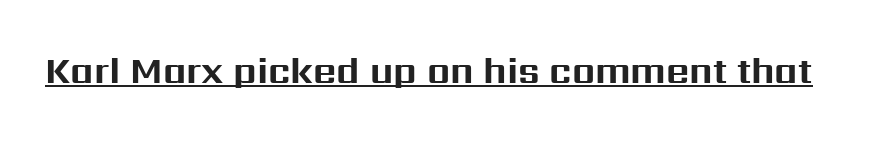
{"serif": "no", "italic": "no", "bold": "yes", "weight": "bold", "width": "normal", "stroke_contrast": "medium", "x_height": "medium", "monospaced": "no", "underline": "yes", "letter_spacing": "normal", "letter_spacing_em": 0.0, "glyph_px": 36}
